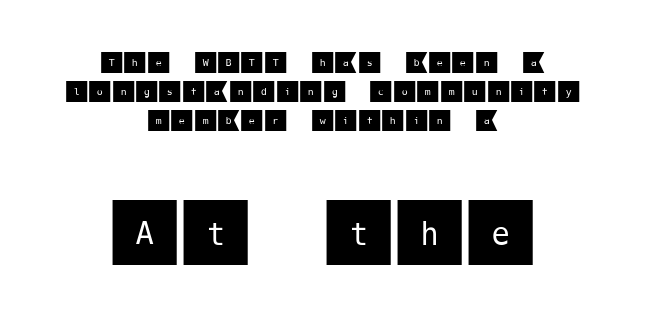
The image shows 73 px sans-serif type, upright; set centered, line spacing 1.21x, normal letter spacing, not underlined; the second (bottom) block is 3.04x larger; medium stroke contrast and a large x-height.
